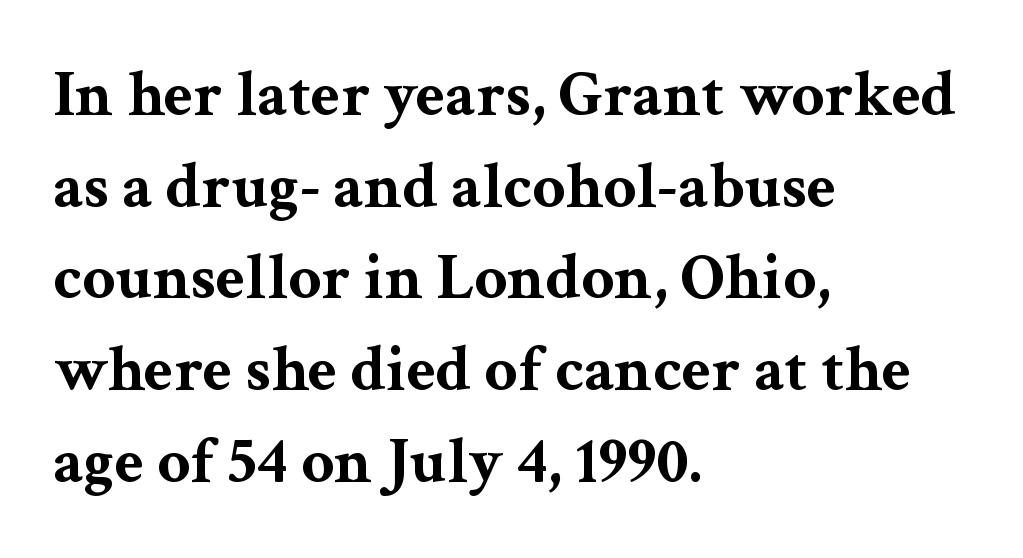
The image shows 65 px bold, wide serif type, upright; set left-aligned, normal line spacing (1.41x), normal letter spacing, not underlined; medium stroke contrast and a medium x-height.
